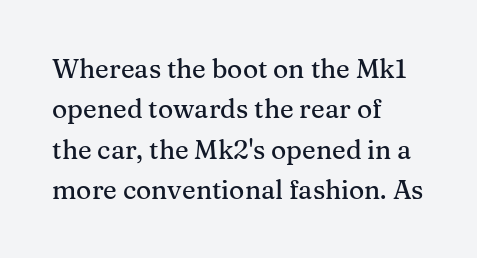
Q: Is the text italic (slanted)? A: No, it is upright.
Q: Is the text underlined? A: No.
Q: How is the paragraph aligned? A: Left-aligned.
Q: Is the spacing between letters normal or unusually wide? A: Normal.
Q: Is the spacing between lines tight, normal or loose? A: Normal.
